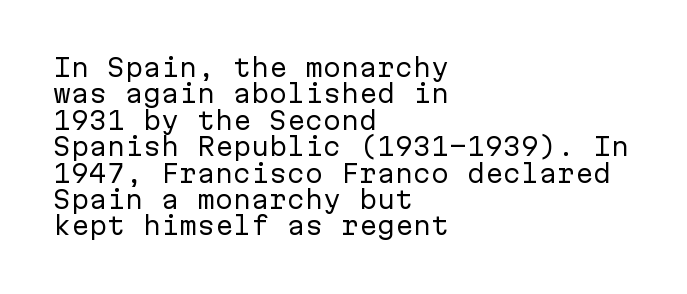
Q: Is the text bold? A: No.
Q: Is the text italic (slanted)? A: No, it is upright.
Q: Is the text underlined? A: No.
Q: How is the paragraph aligned? A: Left-aligned.
Q: Is the spacing between letters normal or unusually wide? A: Normal.
Q: Is the spacing between lines tight, normal or loose? A: Tight.
